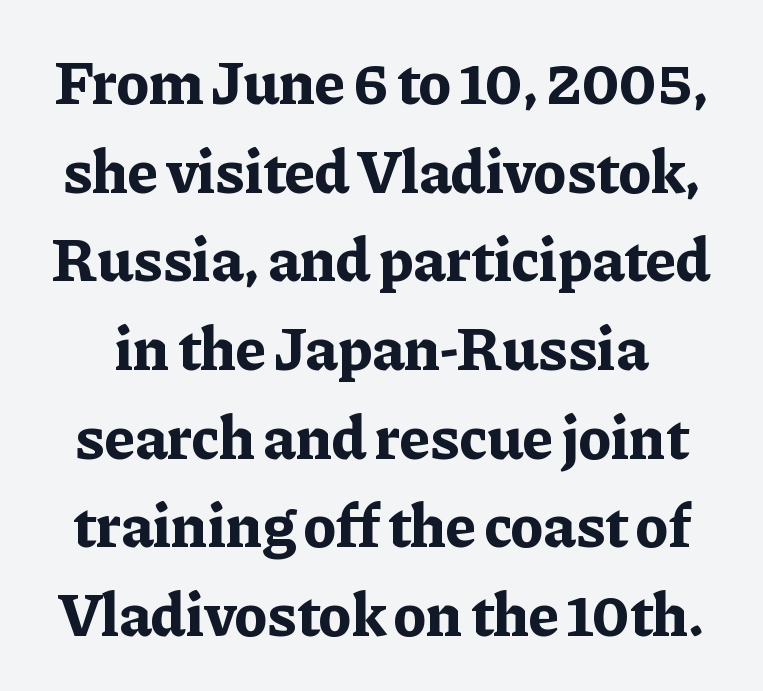
Letterform terminals end in serifs throughout the passage. Each letter keeps its own natural width here, so spacing adapts to shape. Each glyph is drawn with heavy, bold strokes. You could call the tracking neutral — neither tight nor loose. The letters stand upright; this is a roman face. Notice how descenders clear the ascenders below comfortably — that's standard leading.
